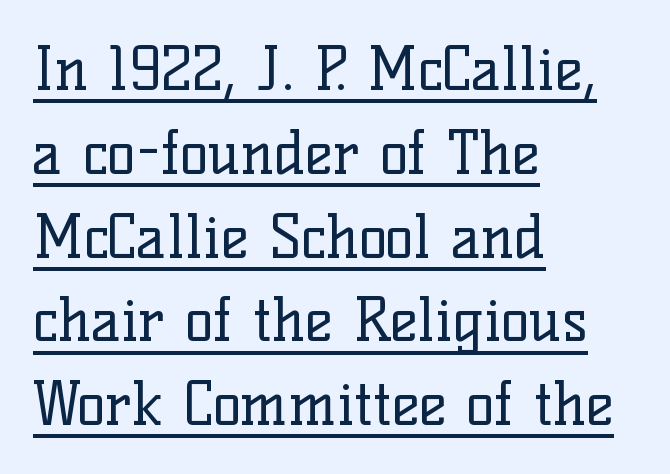
The image shows 59 px regular-weight serif type, upright; set left-aligned, normal line spacing (1.42x), normal letter spacing, underlined; low stroke contrast and a medium x-height.
